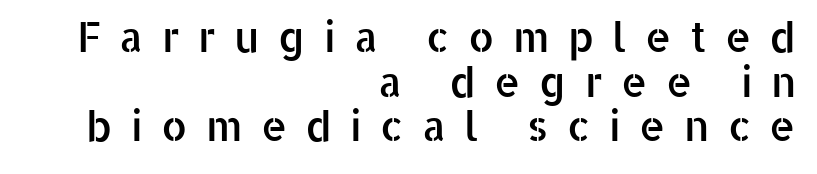
The letters advance in unequal steps, a hallmark of proportional type. Decoration check: the copy has no underline. This rendering employs a face without finishing strokes, i.e., a sans-serif. Posture: straight, roman, zero tilt. The line-height multiplier appears low, near solid setting. Line ends are locked; line starts wander.
